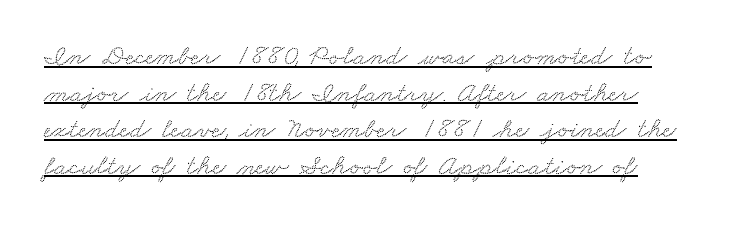
{"serif": "yes", "width": "wide", "stroke_contrast": "low", "x_height": "small", "monospaced": "no", "underline": "yes", "line_spacing": "normal", "line_spacing_ratio": 1.26, "letter_spacing": "normal", "letter_spacing_em": 0.0, "glyph_px": 29}
